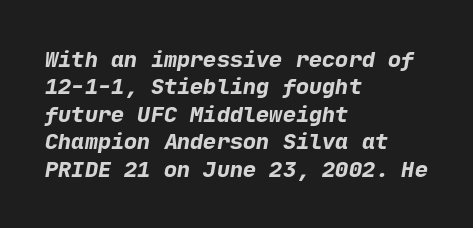
The image shows 22 px bold type; set left-aligned, normal line spacing (1.25x), normal letter spacing, not underlined.
